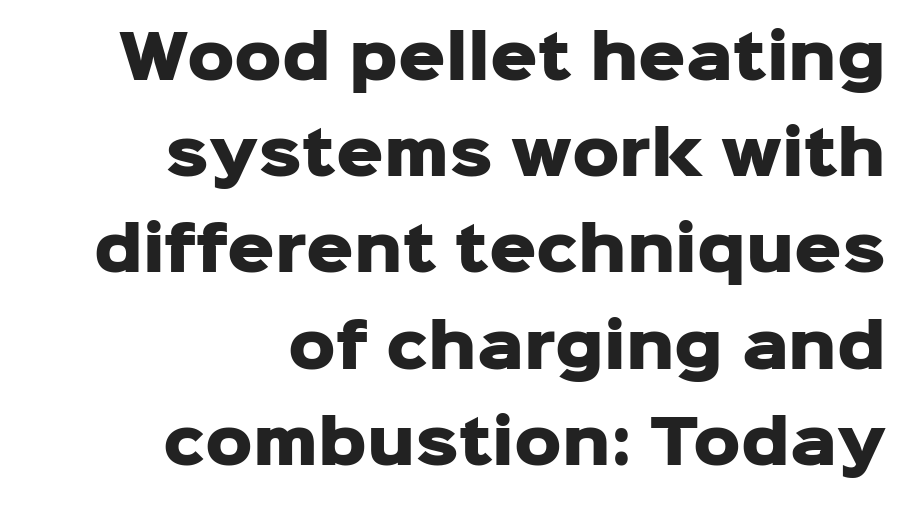
Horizontally, the lines are justified to the trailing edge only. Spacing verdict: proportional, widths tailored to each character. Is there any slant? The stems are plumb. The rendering uses a bold face; every stroke is thick and dark. Words appear dense and cohesive because spacing is normal. Nope, no serifs anywhere on these letters.
